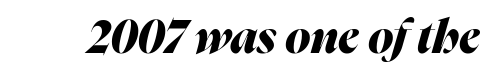
The glyphs look as if they've been sheared to an angle. Letters rest on an invisible, unmarked baseline. The rendering uses natural spacing where letterforms have individual widths. Glyph-to-glyph distance matches everyday printed text. Heft: maximum for text — a bold.
